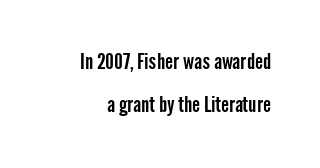
Here the glyphs are tracked normally, forming tight word shapes. Descenders are the only things crossing below the line. Ascenders rise straight up at ninety degrees. You could fit nearly another row in the gap between these rows.
